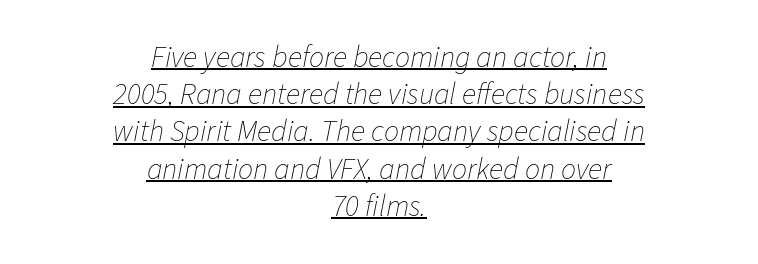
Q: Is the text bold? A: No.
Q: Is the text italic (slanted)? A: Yes, it leans right by about 11 degrees.
Q: Is the text underlined? A: Yes.
Q: How is the paragraph aligned? A: Centered.
Q: Is the spacing between letters normal or unusually wide? A: Normal.
Q: Width (condensed, normal, or wide)? A: Normal.
Q: Stroke contrast? A: Low.
Q: x-height? A: Medium.
Q: Monospaced? A: No.
